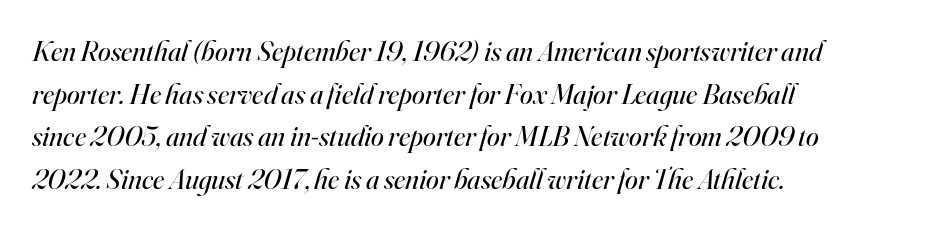
{"serif": "yes", "italic": "yes", "lean": "right", "slant_degrees": 16, "bold": "no", "weight": "regular", "width": "normal", "stroke_contrast": "high", "x_height": "small", "monospaced": "no", "underline": "no", "align": "left", "line_spacing": "normal", "line_spacing_ratio": 1.47, "letter_spacing": "normal", "letter_spacing_em": 0.0, "glyph_px": 29}
